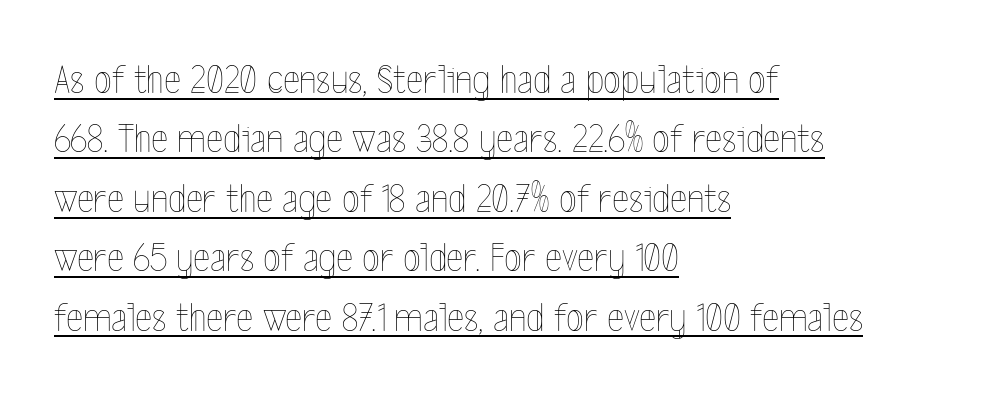
The image shows 41 px thin, condensed type, upright; set left-aligned, normal line spacing (1.45x), normal letter spacing, underlined; a medium x-height.
